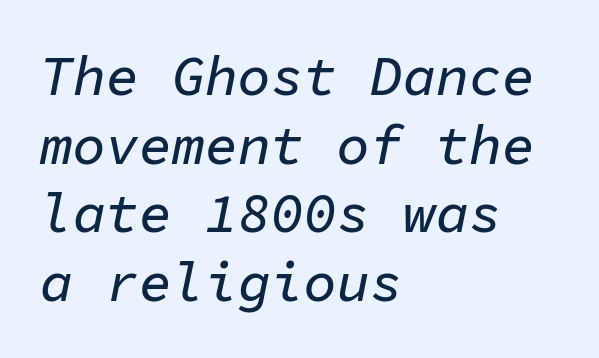
Which margin do the lines hug? The left one — the right edge is uneven. Fixed-width glyphs throughout — classic coding-font behaviour. Would a proofreader flag this as italicized? Yes. Students, note that the glyphs here touch the page at normal intervals.
